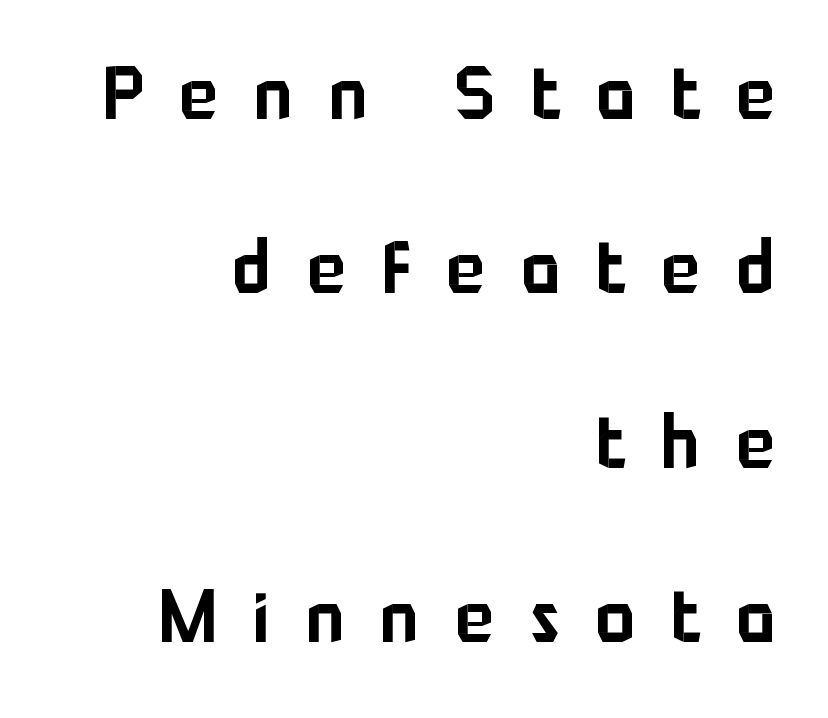
Horizontal bands of white between lines are thick stripes. Notice how the stems are strictly vertical — no italics here. A sans-serif font was chosen for this passage. A student would call this right alignment; a typographer would say flush right, rag left. Quick note: underline off. Is this a fixed-width face? No — the glyphs have proportional, varying widths.
